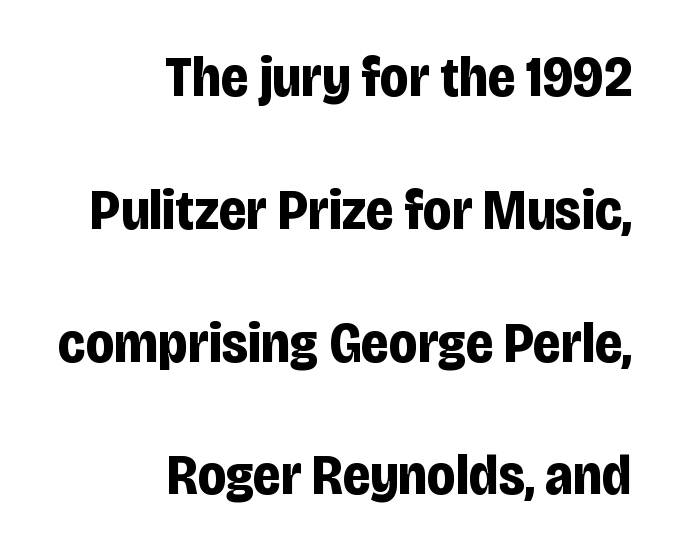
Q: Is the text bold? A: Yes.
Q: Is the text italic (slanted)? A: No, it is upright.
Q: Is the typeface a serif or a sans-serif typeface? A: Sans-serif.
Q: Is the text underlined? A: No.
Q: How is the paragraph aligned? A: Right-aligned.
Q: Is the spacing between letters normal or unusually wide? A: Normal.
Q: Is the spacing between lines tight, normal or loose? A: Loose.
Q: Width (condensed, normal, or wide)? A: Condensed.
Q: Stroke contrast? A: Low.
Q: x-height? A: Large.
Q: Monospaced? A: No.
